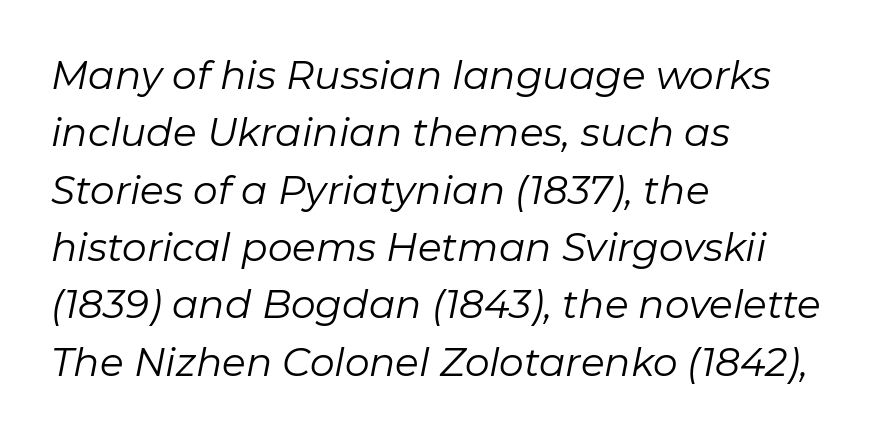
One glance says typical: line gaps are just what's usual. Each letter keeps its own natural width here, so spacing adapts to shape. Does extra space separate the letters? No, they use regular spacing. On a weight scale, this lands at 450 or below.
